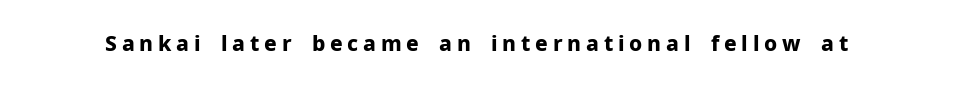
A roman cut, with each character standing at attention. Typesetter's note: full bold, strokes at maximum text heaviness. Underline: absent. Compared with typical body copy, the letter spacing here is much looser.
